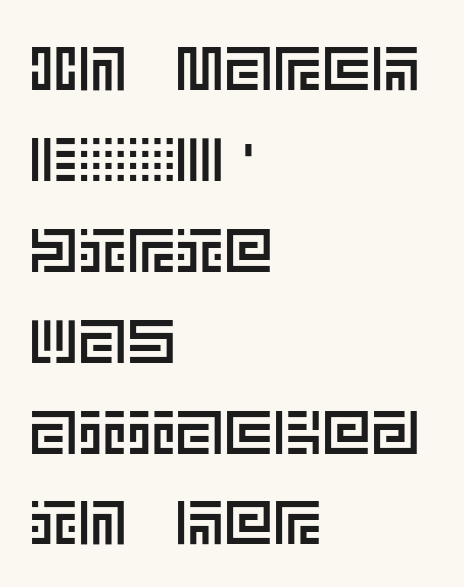
{"italic": "no", "width": "normal", "x_height": "large", "underline": "no", "align": "left", "line_spacing": "normal", "line_spacing_ratio": 1.49, "letter_spacing": "normal", "letter_spacing_em": 0.0, "glyph_px": 61}
